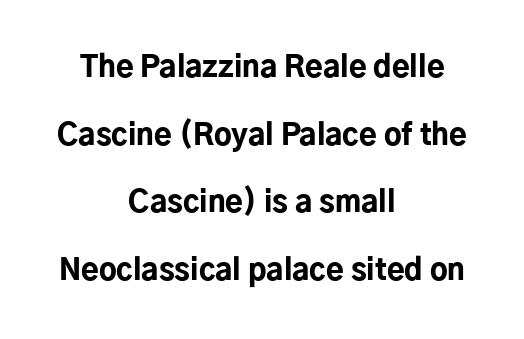
The image shows 29 px bold sans-serif type, upright; set centered, loose line spacing (2.33x), normal letter spacing, not underlined; low stroke contrast and a medium x-height.
